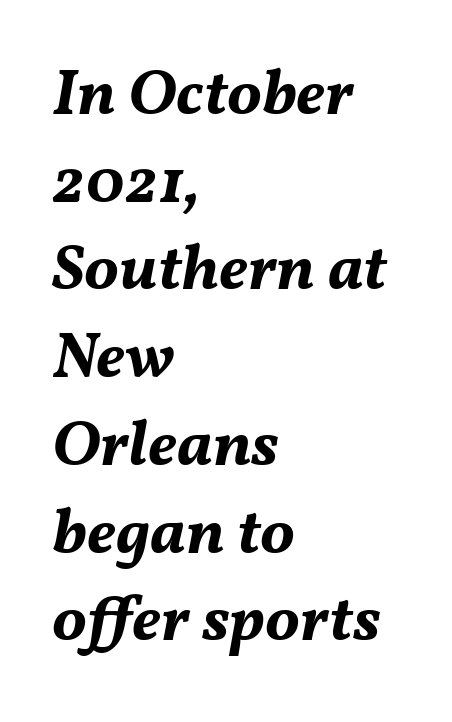
{"italic": "yes", "lean": "right", "slant_degrees": 11, "bold": "yes", "weight": "bold", "width": "normal", "stroke_contrast": "medium", "x_height": "medium", "monospaced": "no", "underline": "no", "align": "left", "line_spacing": "normal", "line_spacing_ratio": 1.35, "letter_spacing": "normal", "letter_spacing_em": 0.0, "glyph_px": 65}
